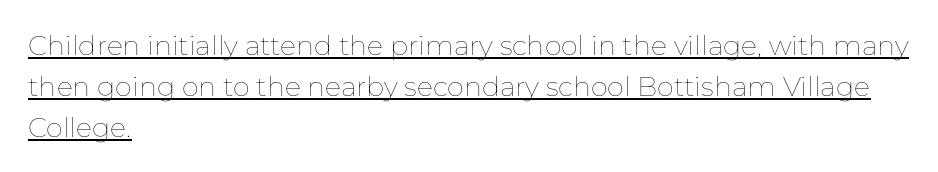
Q: Is the text bold? A: No.
Q: Is the text italic (slanted)? A: No, it is upright.
Q: Is the text underlined? A: Yes.
Q: How is the paragraph aligned? A: Left-aligned.
Q: Is the spacing between letters normal or unusually wide? A: Normal.
Q: Is the spacing between lines tight, normal or loose? A: Normal.
